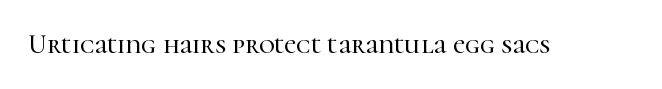
Q: Is the text italic (slanted)? A: No, it is upright.
Q: Is the text underlined? A: No.
Q: Is the spacing between letters normal or unusually wide? A: Normal.
